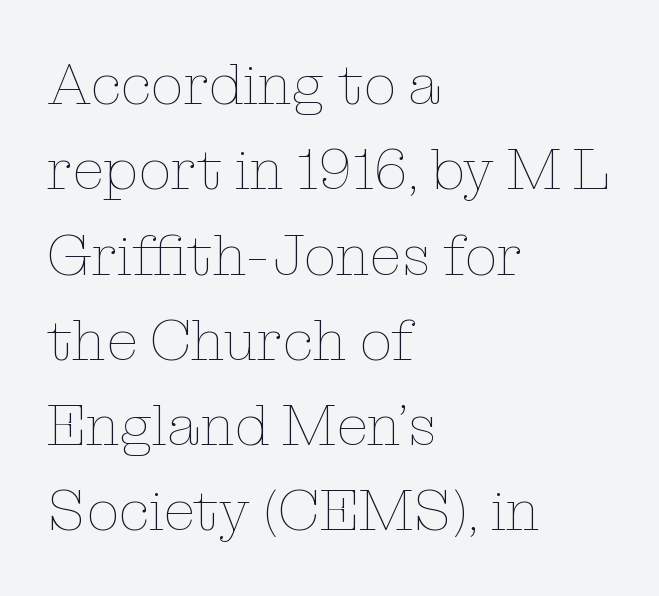
{"italic": "no", "bold": "no", "weight": "thin", "width": "normal", "stroke_contrast": "low", "x_height": "medium", "monospaced": "no", "underline": "no", "align": "left", "line_spacing": "normal", "line_spacing_ratio": 1.47, "letter_spacing": "normal", "letter_spacing_em": 0.0, "glyph_px": 58}
